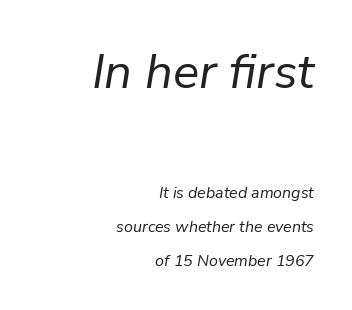
The image shows 49 px regular-weight type, italic (leaning right); set right-aligned, loose line spacing (2.12x), normal letter spacing, not underlined; the first (top) block is 3.06x larger; low stroke contrast and a medium x-height.
